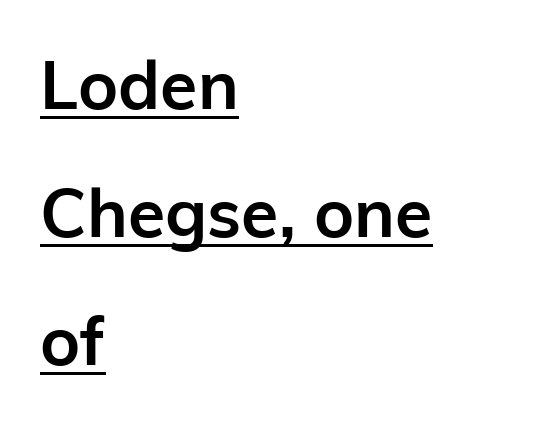
The image shows 68 px semibold sans-serif type, upright; set left-aligned, line spacing 1.88x, normal letter spacing, underlined; low stroke contrast and a medium x-height.
